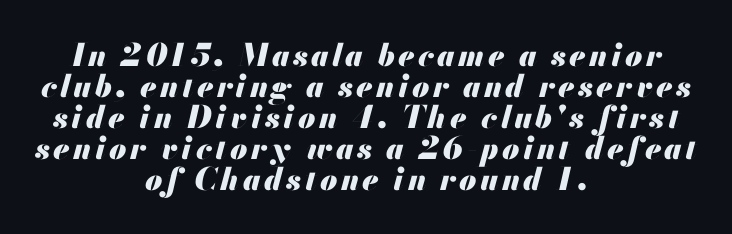
Q: Is the text bold? A: Yes.
Q: Is the text italic (slanted)? A: Yes, it leans right by about 13 degrees.
Q: Is the text underlined? A: No.
Q: How is the paragraph aligned? A: Centered.
Q: Is the spacing between lines tight, normal or loose? A: Tight.
Q: Width (condensed, normal, or wide)? A: Normal.
Q: Stroke contrast? A: Medium.
Q: x-height? A: Small.
Q: Monospaced? A: No.
